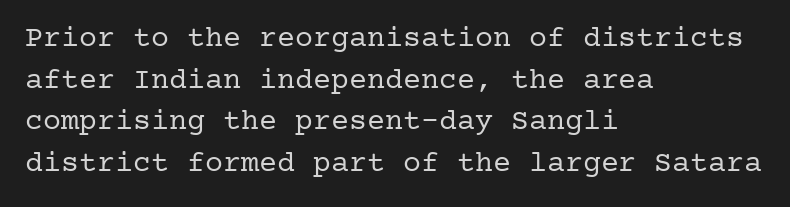
{"serif": "yes", "italic": "no", "bold": "no", "weight": "regular", "width": "normal", "stroke_contrast": "low", "x_height": "medium", "underline": "no", "align": "left", "line_spacing": "normal", "line_spacing_ratio": 1.39, "letter_spacing": "normal", "letter_spacing_em": 0.0, "glyph_px": 30}
